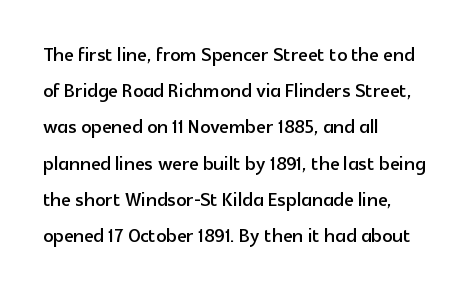
This sample keeps an unexceptional amount of space between lines. Characters follow at the spacing the type designer built in. Leftover space on each line is placed entirely after the last word. Nobody drew a line under any word here. The font's upright variant was chosen for this text.
